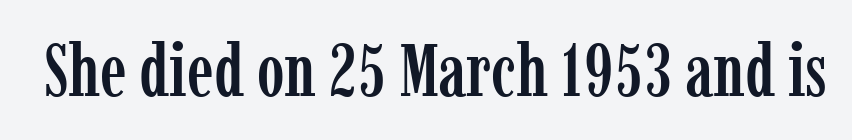
{"serif": "yes", "italic": "no", "width": "condensed", "stroke_contrast": "low", "x_height": "medium", "monospaced": "no", "underline": "no", "letter_spacing": "normal", "letter_spacing_em": 0.0, "glyph_px": 74}
